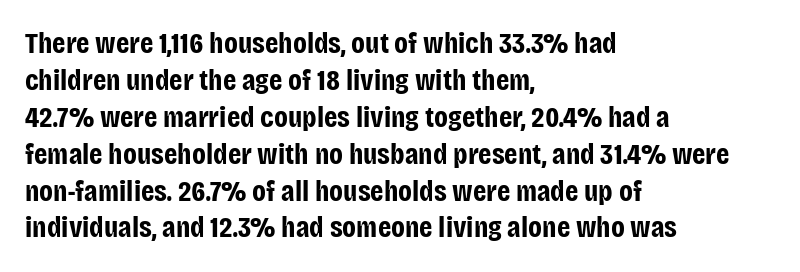
The image shows 30 px bold, condensed sans-serif type, upright; set left-aligned, line spacing 1.23x, normal letter spacing, not underlined; low stroke contrast and a large x-height.
